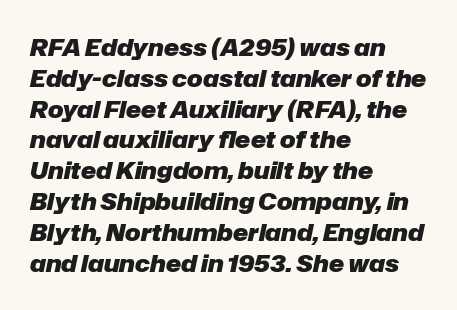
Reading down the block, your eye returns to a fixed left position each line. Slanted lettering throughout. Each word holds together tightly as a unit, with standard inter-letter gaps. Words float on clear page, feet unadorned. Whoever set this chose a conventional vertical rhythm. Typesetter's note: full bold, strokes at maximum text heaviness.
